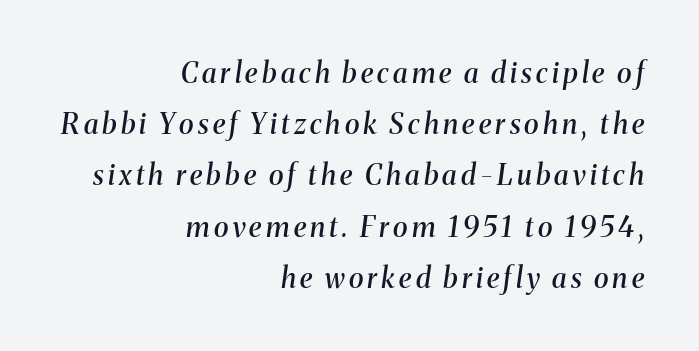
{"serif": "yes", "italic": "yes", "lean": "right", "slant_degrees": 8, "bold": "semi", "weight": "semibold", "width": "normal", "stroke_contrast": "medium", "x_height": "medium", "monospaced": "no", "underline": "no", "align": "right", "line_spacing_ratio": 1.83, "glyph_px": 28}
